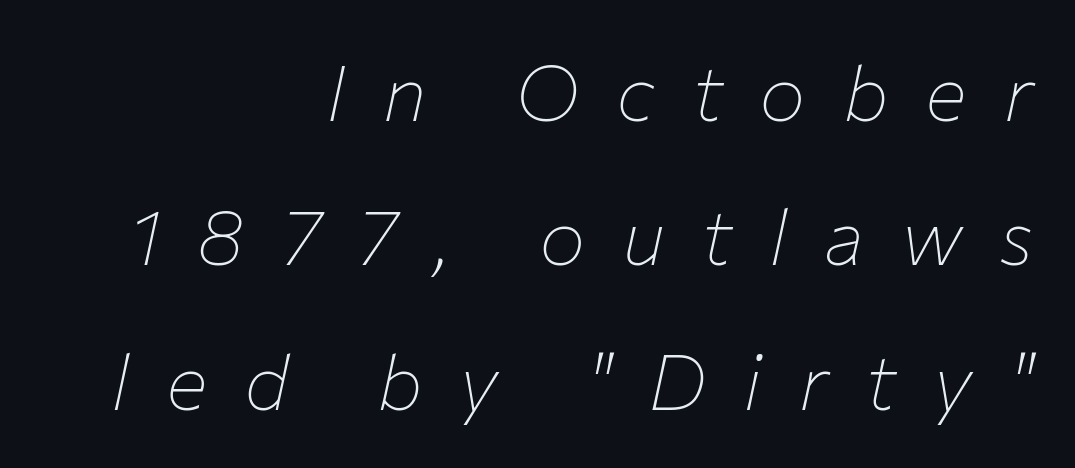
Q: Is the text bold? A: No.
Q: Is the text italic (slanted)? A: Yes, it leans right by about 12 degrees.
Q: Is the text underlined? A: No.
Q: How is the paragraph aligned? A: Right-aligned.
Q: Is the spacing between letters normal or unusually wide? A: Unusually wide.
Q: Width (condensed, normal, or wide)? A: Normal.
Q: Stroke contrast? A: Low.
Q: x-height? A: Medium.
Q: Monospaced? A: No.
